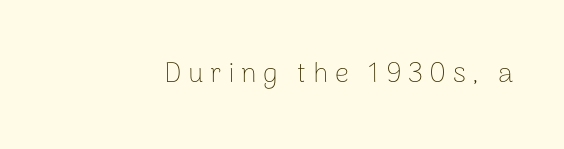
{"serif": "no", "italic": "no", "bold": "no", "weight": "thin", "width": "normal", "stroke_contrast": "low", "x_height": "medium", "monospaced": "no", "underline": "no", "letter_spacing": "wide", "letter_spacing_em": 0.23, "glyph_px": 28}
